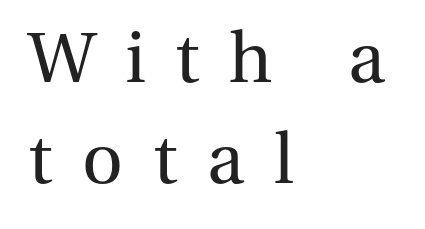
Q: Is the text bold? A: No.
Q: Is the text italic (slanted)? A: No, it is upright.
Q: Is the typeface a serif or a sans-serif typeface? A: Serif.
Q: Is the text underlined? A: No.
Q: How is the paragraph aligned? A: Left-aligned.
Q: Is the spacing between letters normal or unusually wide? A: Unusually wide.
Q: Is the spacing between lines tight, normal or loose? A: Normal.
Q: Width (condensed, normal, or wide)? A: Normal.
Q: Stroke contrast? A: Medium.
Q: x-height? A: Medium.
Q: Monospaced? A: No.
